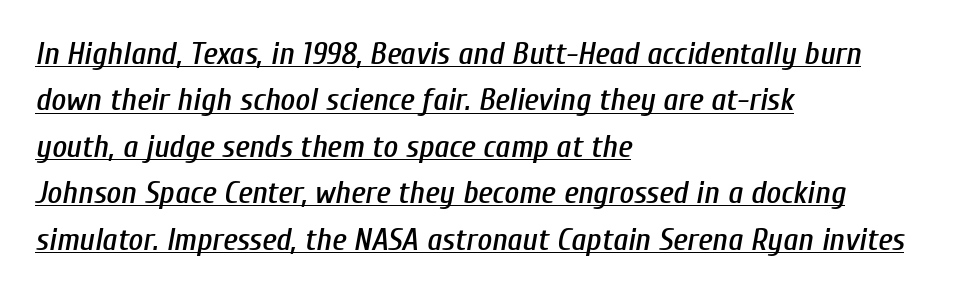
The image shows 32 px condensed type, italic (leaning right); set left-aligned, normal line spacing (1.45x), normal letter spacing, underlined; low stroke contrast and a medium x-height.
